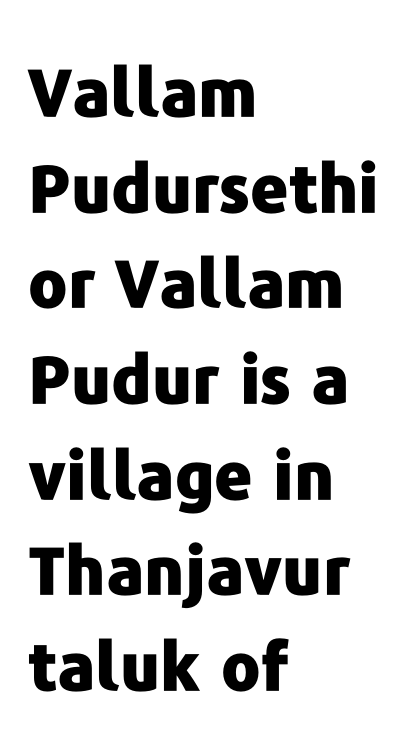
The image shows 66 px heavy sans-serif type, upright; set left-aligned, normal line spacing (1.45x), normal letter spacing, not underlined; low stroke contrast and a medium x-height.
